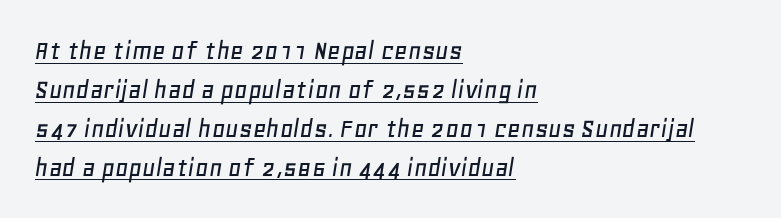
Notice how descenders clear the ascenders below comfortably — that's standard leading. The letters sit at their default tracking, neither squeezed nor spread. This sample uses an oblique cut, with every glyph tilted off the vertical. Character widths vary here, with narrow letters taking less room than wide ones. Underlining? Definitely there.
